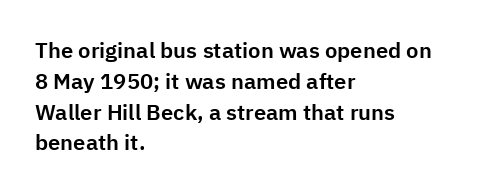
A classic flush-left, rag-right setting is used for this passage. Rendered with straight, roman letterforms. The rendering uses a moderate line-height, typical for paragraphs. In terms of letterspacing, this is plain default setting.
